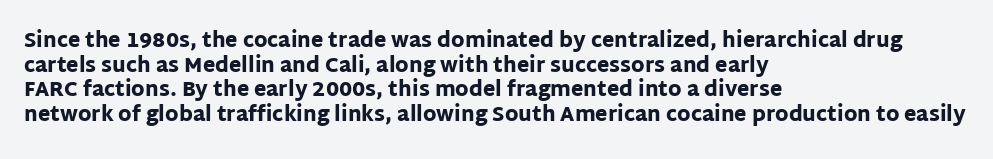
{"italic": "no", "bold": "yes", "underline": "no", "align": "left", "line_spacing_ratio": 1.23, "letter_spacing": "normal", "letter_spacing_em": 0.0, "glyph_px": 20}
